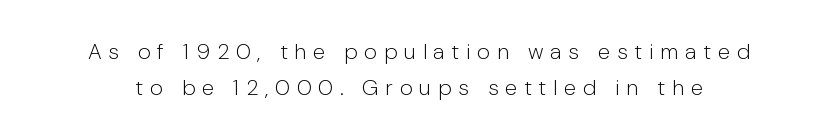
{"italic": "no", "bold": "no", "underline": "no", "line_spacing": "normal", "line_spacing_ratio": 1.64, "letter_spacing": "wide", "letter_spacing_em": 0.31, "glyph_px": 22}
